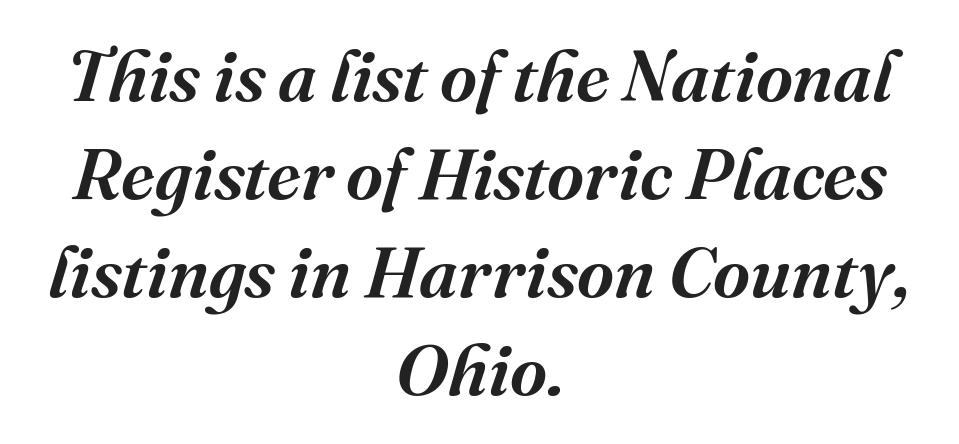
{"serif": "yes", "italic": "yes", "lean": "right", "slant_degrees": 16, "width": "normal", "stroke_contrast": "medium", "x_height": "medium", "monospaced": "no", "underline": "no", "align": "center", "line_spacing": "normal", "line_spacing_ratio": 1.36, "letter_spacing": "normal", "letter_spacing_em": 0.0, "glyph_px": 72}
